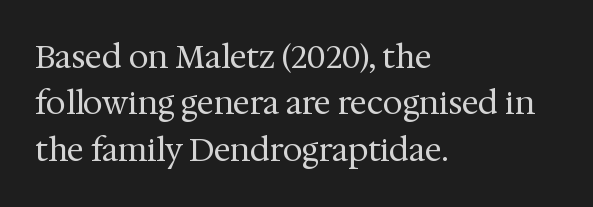
Varying glyph widths throughout — classic text-font behaviour. The passage shown is not underscored anywhere. To sum up the face: it has serifs. The paragraph has a hard left edge and a soft right edge. The designer left line spacing at the default. Tracking value appears to be zero — textbook default spacing.
